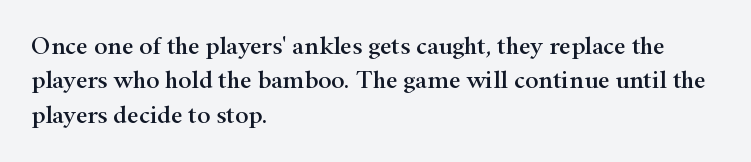
Style check: upright. All the whitespace from short lines collects on the right. Rule under the text: the space is simply empty. Leading matches the norm, producing a regular column.
